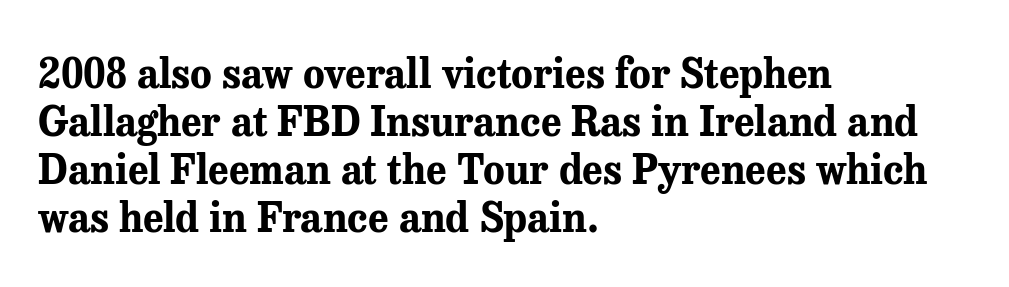
The setting favours the left margin, as ordinary paragraphs usually do. Each letter's strokes conclude with small projecting serifs. Default kerning and tracking; the words read as compact shapes. Notice how thick the strokes are: this is what a full bold looks like. Is there any slant? The stems are plumb.
